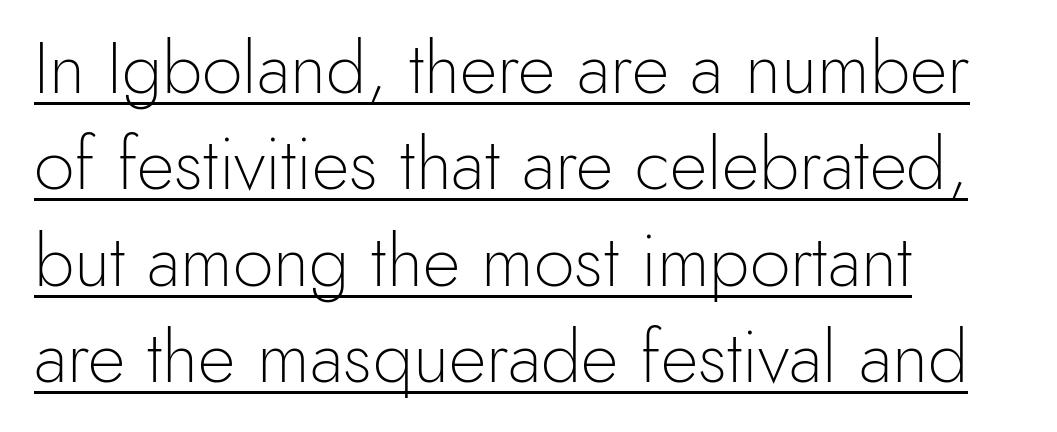
Q: Is the text bold? A: No.
Q: Is the text italic (slanted)? A: No, it is upright.
Q: Is the typeface a serif or a sans-serif typeface? A: Sans-serif.
Q: Is the text underlined? A: Yes.
Q: How is the paragraph aligned? A: Left-aligned.
Q: Is the spacing between letters normal or unusually wide? A: Normal.
Q: Is the spacing between lines tight, normal or loose? A: Normal.
Q: Width (condensed, normal, or wide)? A: Normal.
Q: x-height? A: Small.
Q: Monospaced? A: No.
